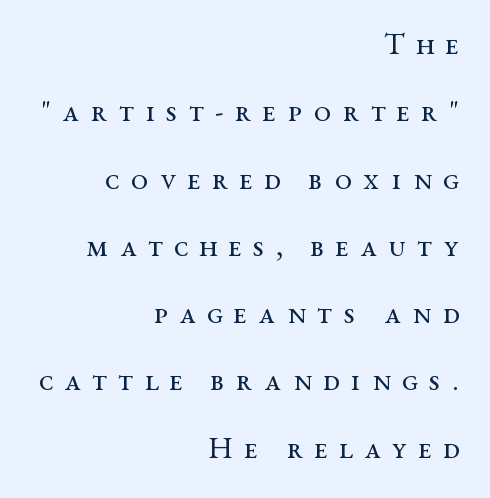
{"serif": "yes", "italic": "no", "bold": "no", "weight": "regular", "width": "wide", "stroke_contrast": "medium", "x_height": "medium", "monospaced": "no", "underline": "no", "align": "right", "line_spacing": "loose", "line_spacing_ratio": 2.17, "letter_spacing": "wide", "letter_spacing_em": 0.36, "glyph_px": 31}
